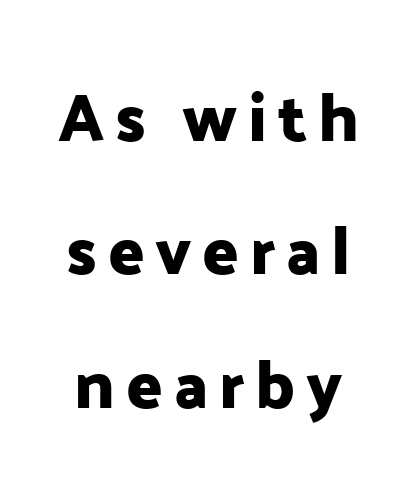
The image shows 67 px sans-serif type, upright; set loose line spacing (1.99x), not underlined; low stroke contrast and a medium x-height.
